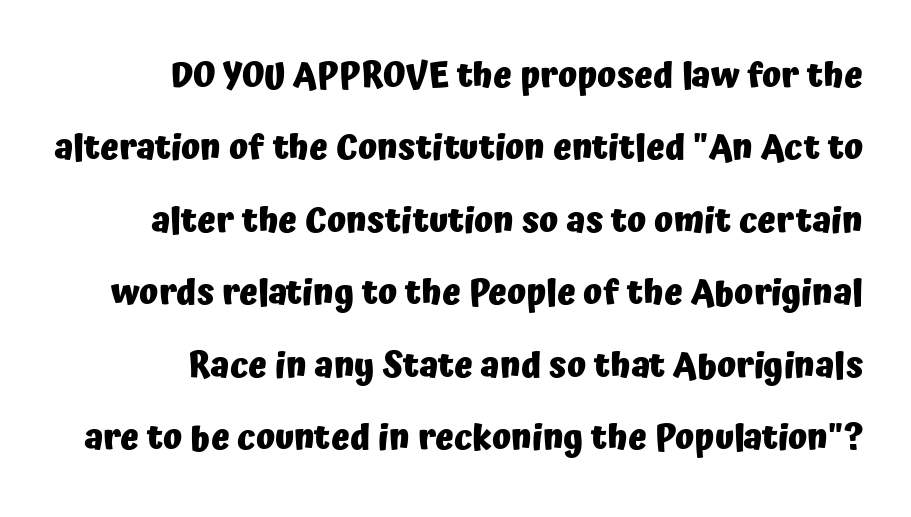
The image shows 35 px heavy sans-serif type, upright; set right-aligned, loose line spacing (2.07x), normal letter spacing, not underlined; low stroke contrast and a medium x-height.
